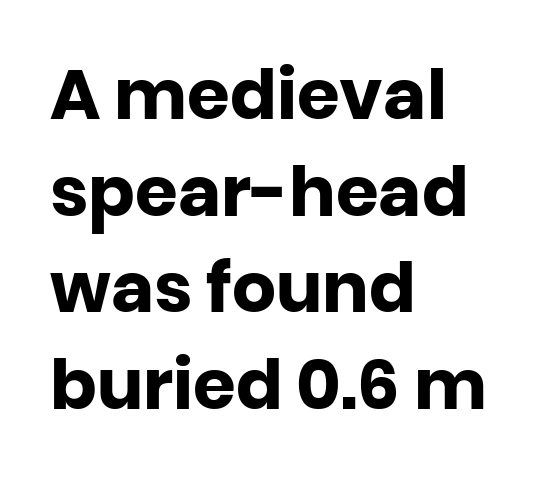
Q: Is the text bold? A: Yes.
Q: Is the text italic (slanted)? A: No, it is upright.
Q: Is the typeface a serif or a sans-serif typeface? A: Sans-serif.
Q: Is the text underlined? A: No.
Q: How is the paragraph aligned? A: Left-aligned.
Q: Is the spacing between letters normal or unusually wide? A: Normal.
Q: Is the spacing between lines tight, normal or loose? A: Normal.
Q: Width (condensed, normal, or wide)? A: Normal.
Q: Stroke contrast? A: Low.
Q: x-height? A: Large.
Q: Monospaced? A: No.
